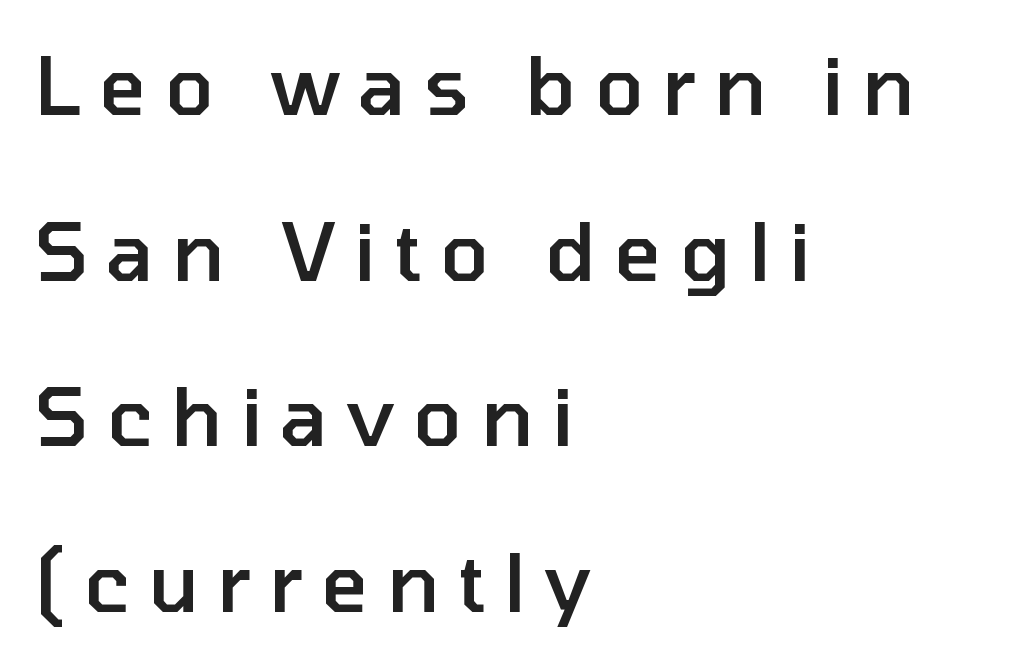
Summary of weight: moderately heavy, a semibold. The space directly below the letters is spotless. These lines stand farther apart than default settings would place them. Serifs: no, the terminals of the letterforms are clean.
